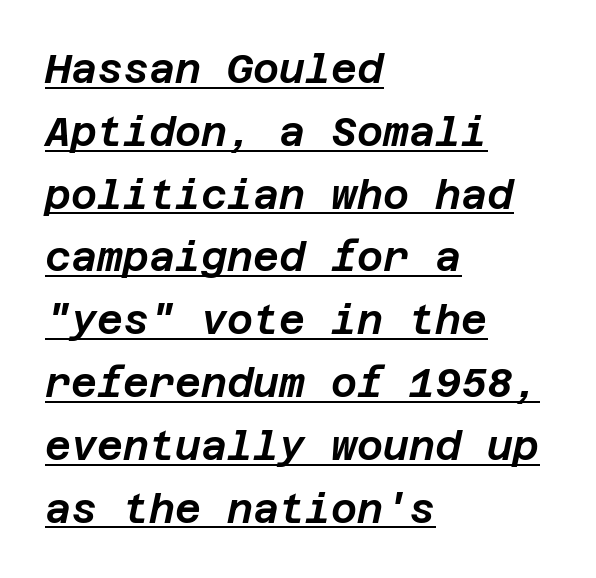
You can see a thin bar hugging the bottom of the glyphs. The passage shown leans; its letterforms are oblique. The rows are spaced the way most documents space them. Leftover space on each line is placed entirely after the last word.
